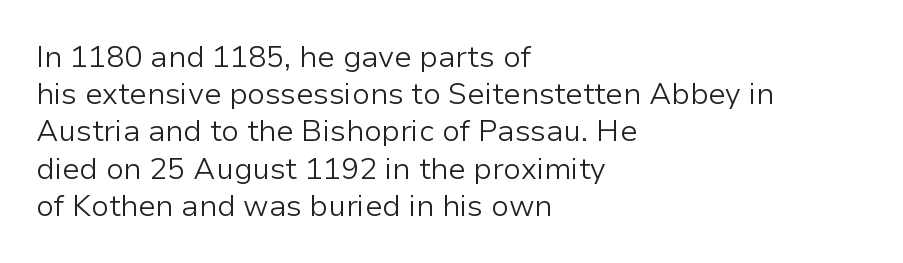
{"serif": "no", "italic": "no", "bold": "no", "weight": "light", "width": "normal", "stroke_contrast": "low", "x_height": "medium", "monospaced": "no", "underline": "no", "align": "left", "line_spacing_ratio": 1.24, "letter_spacing": "normal", "letter_spacing_em": 0.0, "glyph_px": 30}
